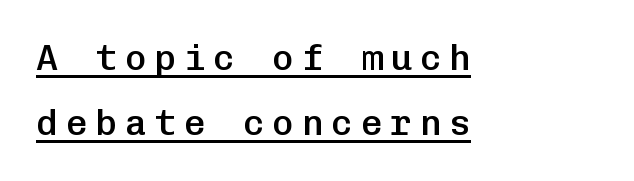
Q: Is the text bold? A: Semi-bold.
Q: Is the text italic (slanted)? A: No, it is upright.
Q: Is the typeface a serif or a sans-serif typeface? A: Sans-serif.
Q: Is the text underlined? A: Yes.
Q: How is the paragraph aligned? A: Left-aligned.
Q: Is the spacing between letters normal or unusually wide? A: Unusually wide.
Q: Width (condensed, normal, or wide)? A: Normal.
Q: Stroke contrast? A: Low.
Q: x-height? A: Medium.
Q: Monospaced? A: Yes.
